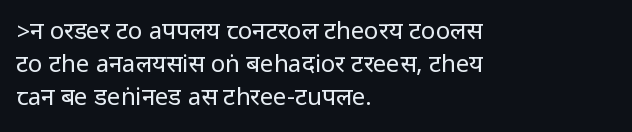
Q: Is the text bold? A: No.
Q: Is the text italic (slanted)? A: No, it is upright.
Q: Is the text underlined? A: No.
Q: How is the paragraph aligned? A: Left-aligned.
Q: Is the spacing between letters normal or unusually wide? A: Normal.
Q: Is the spacing between lines tight, normal or loose? A: Normal.
